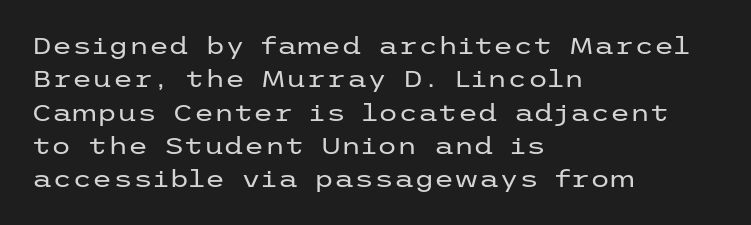
{"italic": "no", "bold": "no", "underline": "no", "align": "left", "line_spacing": "normal", "line_spacing_ratio": 1.45, "letter_spacing": "normal", "letter_spacing_em": 0.0, "glyph_px": 23}
